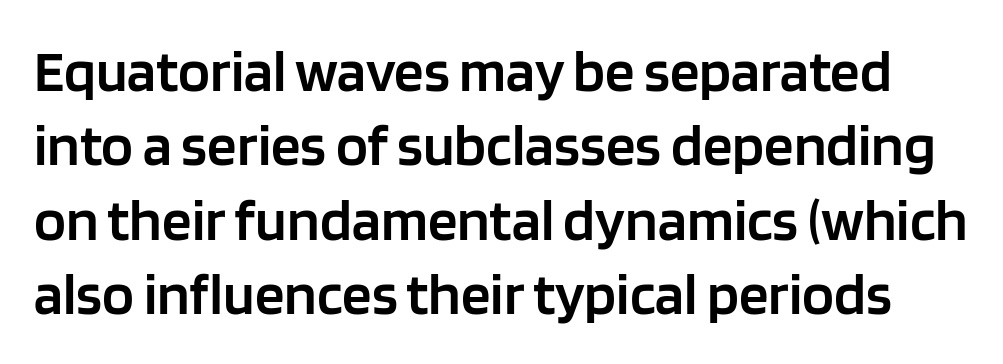
What weight is shown? A semibold, between regular and bold. This is sans-serif lettering, the kind often seen on screens and signage. The letters advance in unequal steps, a hallmark of proportional type. The specimen omits any rule beneath the text block's lines. The letters stand upright; this is a roman face.
